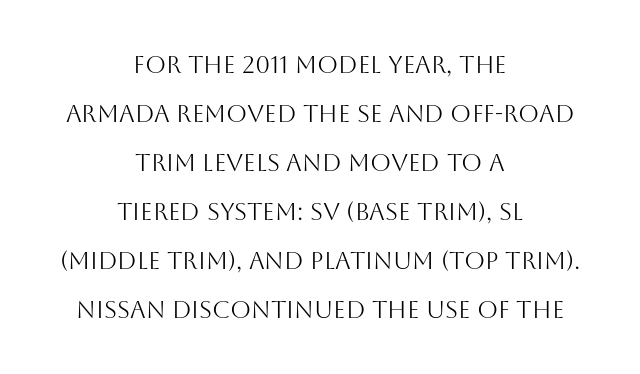
The image shows 24 px text type, upright; set centered, loose line spacing (2.04x), normal letter spacing, not underlined.
